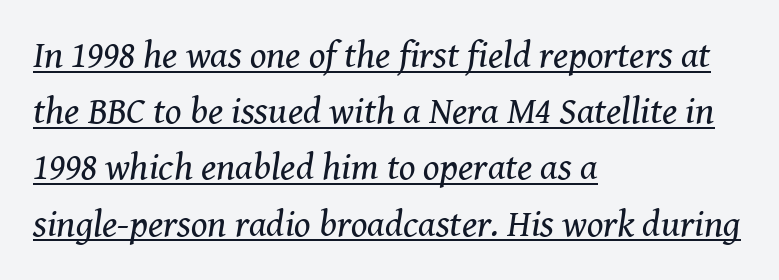
The image shows 38 px regular-weight serif type, italic (leaning right); set left-aligned, normal line spacing (1.48x), normal letter spacing, underlined; medium stroke contrast and a medium x-height.
